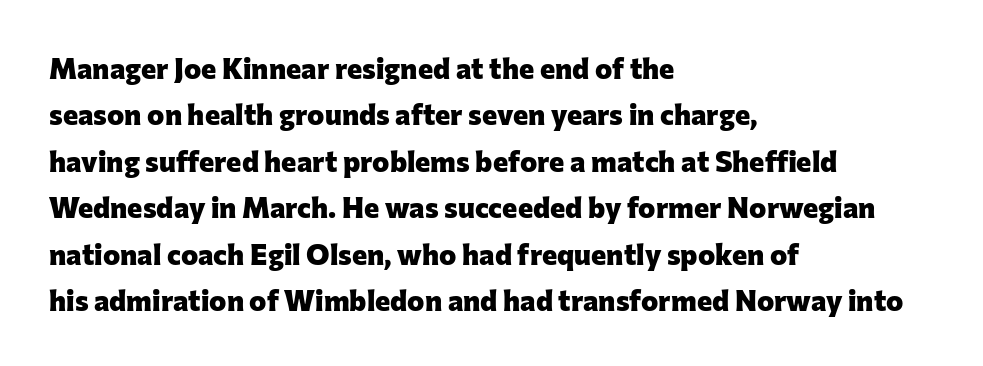
The image shows 29 px heavy sans-serif type, upright; set left-aligned, normal line spacing (1.6x), normal letter spacing, not underlined; low stroke contrast and a medium x-height.
